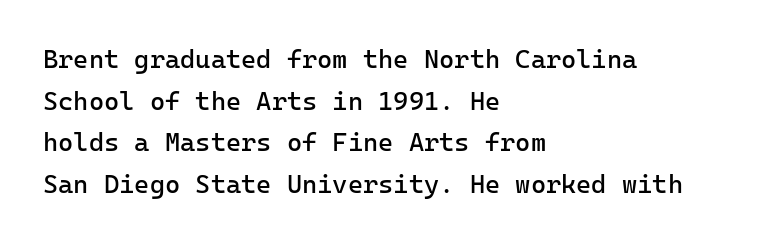
Rule under the text: the space is simply empty. One-word summary of the alignment: left. Stroke thickness stays within the range of a standard reading face or lighter. Rows of type keep a routine distance in the vertical direction. Ascenders rise straight up at ninety degrees. The tracking reads as untouched default to a designer's eye.
